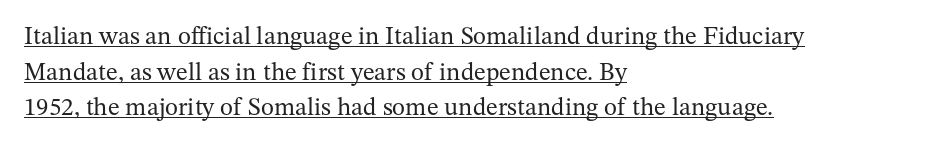
The image shows 25 px text type, upright; set left-aligned, normal line spacing (1.43x), normal letter spacing, underlined.
